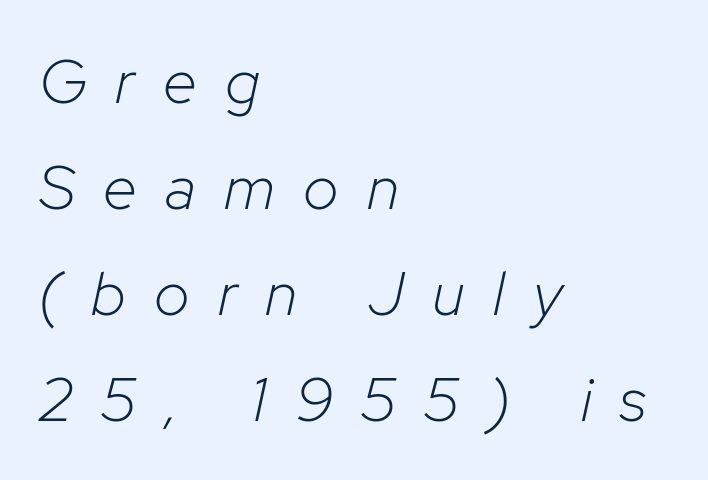
The image shows 62 px light type, italic (leaning right); set left-aligned, line spacing 1.71x, unusually wide letter spacing (+0.46 em), not underlined; low stroke contrast and a medium x-height.
